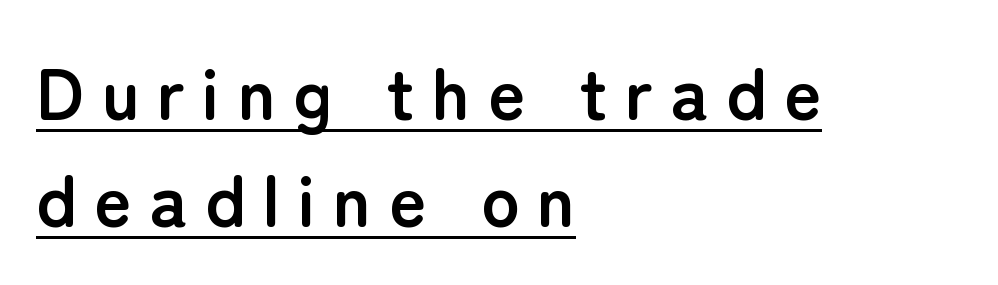
Q: Is the text bold? A: Yes.
Q: Is the text italic (slanted)? A: No, it is upright.
Q: Is the typeface a serif or a sans-serif typeface? A: Sans-serif.
Q: Is the text underlined? A: Yes.
Q: How is the paragraph aligned? A: Left-aligned.
Q: Is the spacing between letters normal or unusually wide? A: Unusually wide.
Q: Is the spacing between lines tight, normal or loose? A: Normal.
Q: Width (condensed, normal, or wide)? A: Normal.
Q: Stroke contrast? A: Low.
Q: x-height? A: Medium.
Q: Monospaced? A: No.
